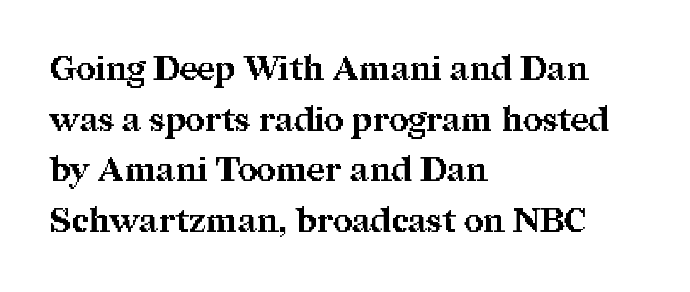
{"serif": "yes", "italic": "no", "bold": "yes", "weight": "bold", "width": "normal", "stroke_contrast": "medium", "x_height": "medium", "monospaced": "no", "underline": "no", "align": "left", "line_spacing": "normal", "line_spacing_ratio": 1.49, "letter_spacing": "normal", "letter_spacing_em": 0.0, "glyph_px": 34}
